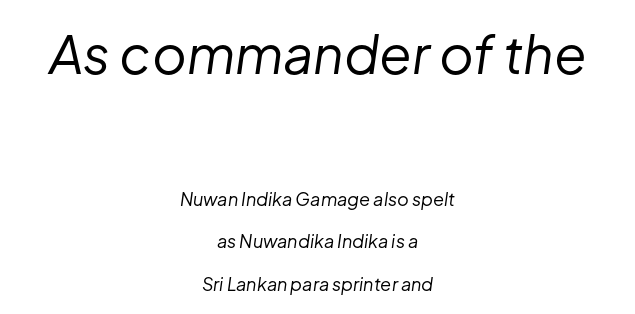
The image shows 53 px regular-weight type, italic (leaning right); set centered, loose line spacing (2.38x), normal letter spacing, not underlined; the first (top) block is 2.94x larger; low stroke contrast and a medium x-height.
